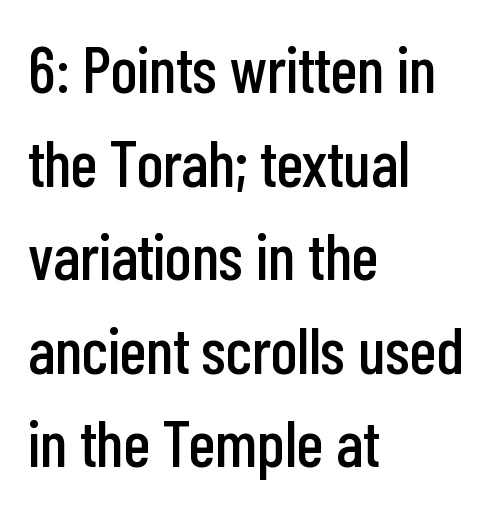
Q: Is the text italic (slanted)? A: No, it is upright.
Q: Is the typeface a serif or a sans-serif typeface? A: Sans-serif.
Q: Is the text underlined? A: No.
Q: How is the paragraph aligned? A: Left-aligned.
Q: Is the spacing between letters normal or unusually wide? A: Normal.
Q: Is the spacing between lines tight, normal or loose? A: Normal.
Q: Width (condensed, normal, or wide)? A: Condensed.
Q: Stroke contrast? A: Low.
Q: x-height? A: Medium.
Q: Monospaced? A: No.
